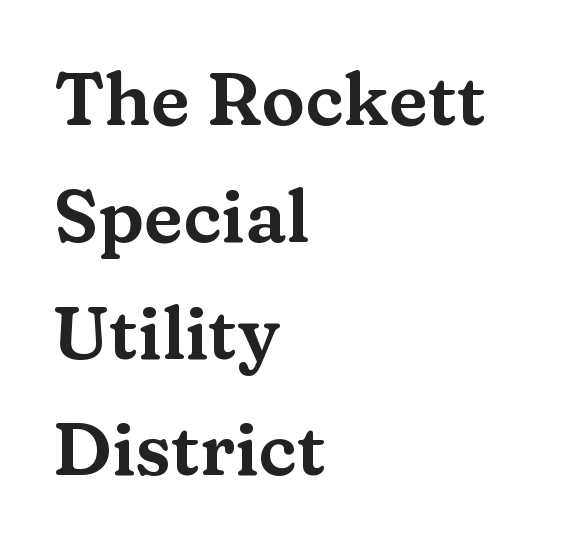
To sum up the face: it has serifs. Designer's note — italics off, roman on. Notice how descenders clear the ascenders below comfortably — that's standard leading. The paragraph has a hard left edge and a soft right edge. Note the varied advance widths — an 'i' is clearly narrower than an 'm'.
